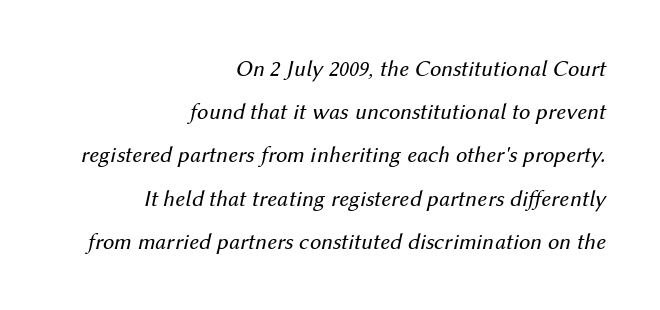
Stroke mass is kept to a normal reading level or below. Italic? Definitely — the glyphs are oblique. Tracking value appears to be zero — textbook default spacing. Alignment: flush right.
